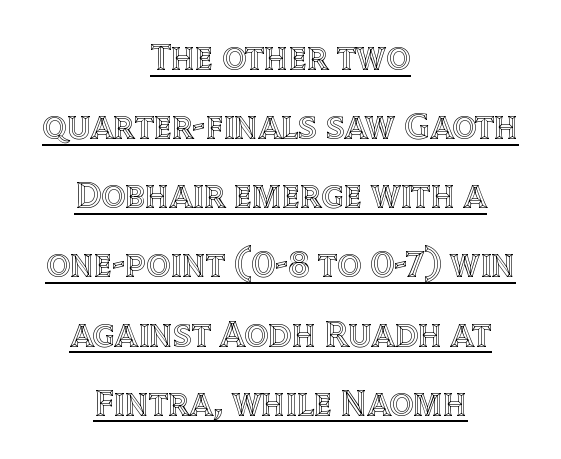
{"italic": "no", "width": "normal", "x_height": "large", "monospaced": "no", "underline": "yes", "align": "center", "line_spacing_ratio": 1.82, "letter_spacing": "normal", "letter_spacing_em": 0.0, "glyph_px": 38}
